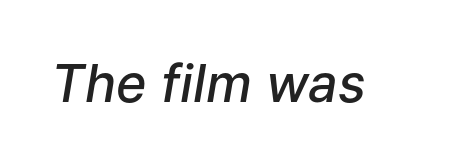
The image shows 52 px semibold type, italic (leaning right); set normal letter spacing, not underlined; low stroke contrast and a medium x-height.
